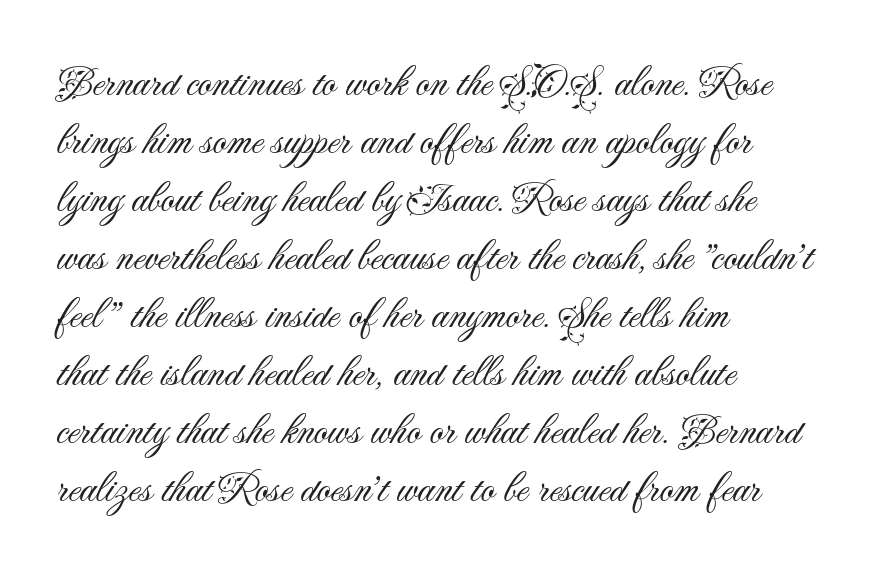
{"serif": "no", "bold": "no", "weight": "light", "width": "normal", "stroke_contrast": "medium", "x_height": "small", "monospaced": "no", "underline": "no", "align": "left", "line_spacing": "normal", "line_spacing_ratio": 1.35, "letter_spacing": "normal", "letter_spacing_em": 0.0, "glyph_px": 43}
